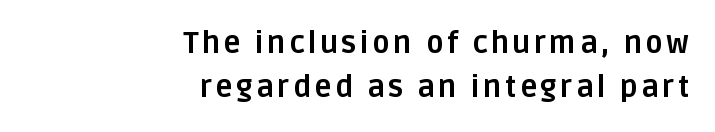
The image shows 29 px bold sans-serif type, upright; set right-aligned, normal line spacing (1.51x), not underlined; low stroke contrast and a large x-height.
